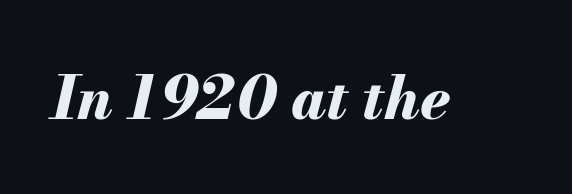
{"italic": "yes", "lean": "right", "slant_degrees": 13, "bold": "yes", "weight": "bold", "width": "normal", "stroke_contrast": "medium", "x_height": "small", "monospaced": "no", "underline": "no", "letter_spacing": "normal", "letter_spacing_em": 0.0, "glyph_px": 60}
